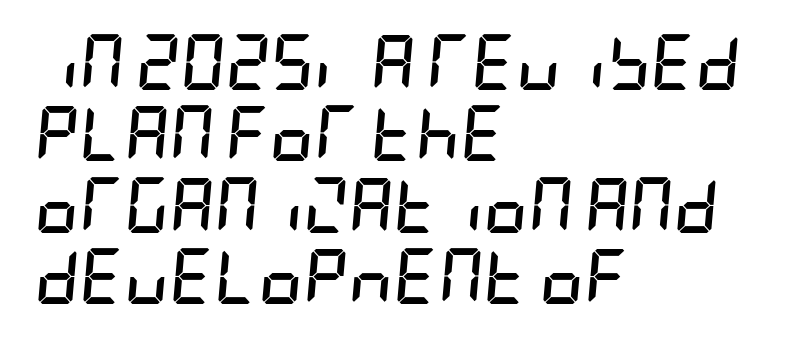
{"italic": "yes", "lean": "right", "slant_degrees": 5, "bold": "yes", "weight": "semibold", "width": "condensed", "stroke_contrast": "low", "x_height": "large", "underline": "no", "align": "left", "line_spacing": "normal", "line_spacing_ratio": 1.3, "letter_spacing": "normal", "letter_spacing_em": 0.0, "glyph_px": 55}
